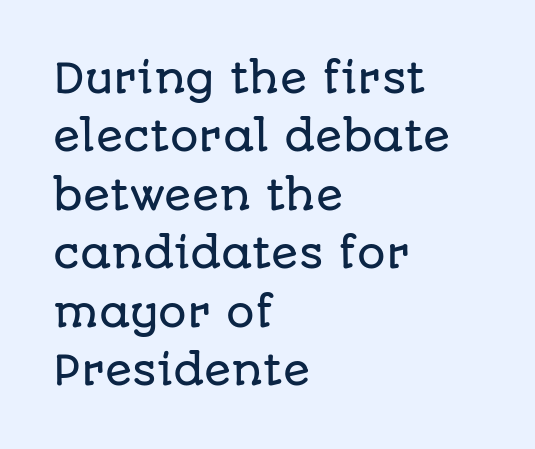
{"serif": "no", "italic": "no", "width": "normal", "stroke_contrast": "low", "x_height": "large", "monospaced": "no", "underline": "no", "align": "left", "line_spacing": "normal", "line_spacing_ratio": 1.46, "letter_spacing": "normal", "letter_spacing_em": 0.0, "glyph_px": 40}
